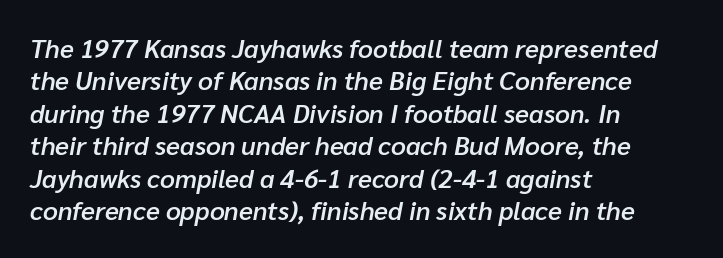
A typesetter would call this leading conventional body-copy spacing. Check under the words: just untouched page. A typesetter would mark this as italic. Inter-character spacing is left at the font's built-in metrics. Line beginnings align vertically; line endings do not. A somewhat darkened texture: the type is semibold rather than bold.
